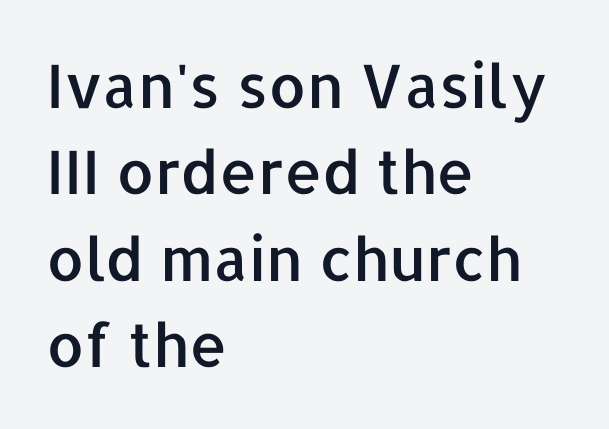
{"serif": "no", "italic": "no", "width": "normal", "stroke_contrast": "low", "x_height": "medium", "monospaced": "no", "underline": "no", "align": "left", "line_spacing": "normal", "line_spacing_ratio": 1.44, "letter_spacing": "normal", "letter_spacing_em": 0.0, "glyph_px": 60}
